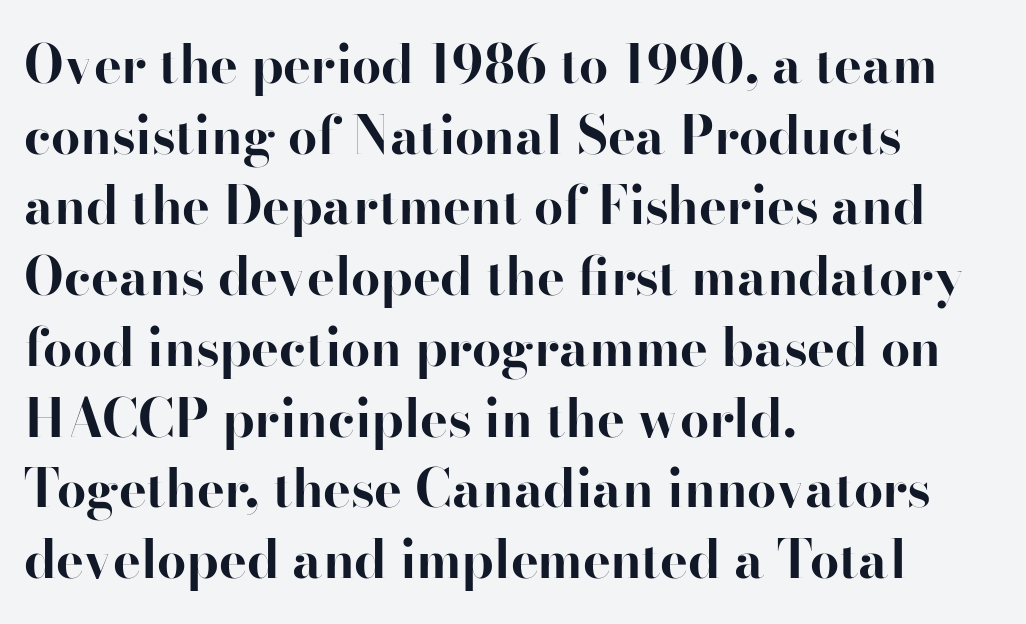
The image shows 52 px bold serif type, upright; set left-aligned, normal line spacing (1.36x), normal letter spacing, not underlined; high stroke contrast and a small x-height.
